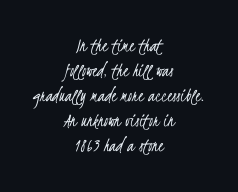
The image shows 20 px text type; set centered, normal line spacing (1.25x), normal letter spacing, not underlined.
